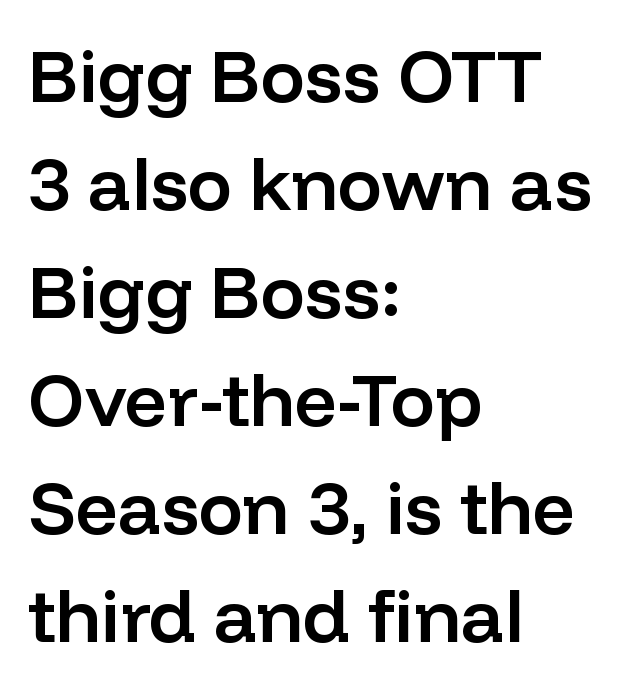
{"serif": "no", "italic": "no", "bold": "semi", "weight": "semibold", "width": "normal", "stroke_contrast": "low", "x_height": "medium", "monospaced": "no", "underline": "no", "align": "left", "line_spacing": "normal", "line_spacing_ratio": 1.46, "letter_spacing": "normal", "letter_spacing_em": 0.0, "glyph_px": 74}
